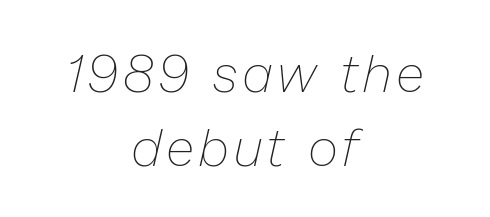
The image shows 52 px thin type, italic (leaning right); set centered, normal line spacing (1.42x), not underlined; low stroke contrast and a medium x-height.
